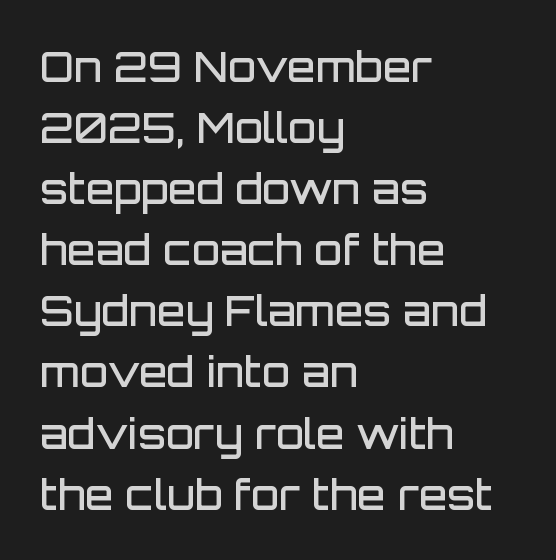
The image shows 41 px semibold sans-serif type, upright; set left-aligned, normal line spacing (1.49x), normal letter spacing, not underlined; low stroke contrast and a large x-height.
